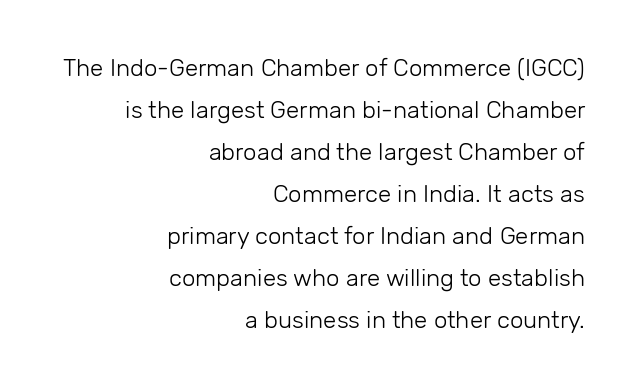
Q: Is the text bold? A: No.
Q: Is the text italic (slanted)? A: No, it is upright.
Q: Is the text underlined? A: No.
Q: How is the paragraph aligned? A: Right-aligned.
Q: Is the spacing between letters normal or unusually wide? A: Normal.
